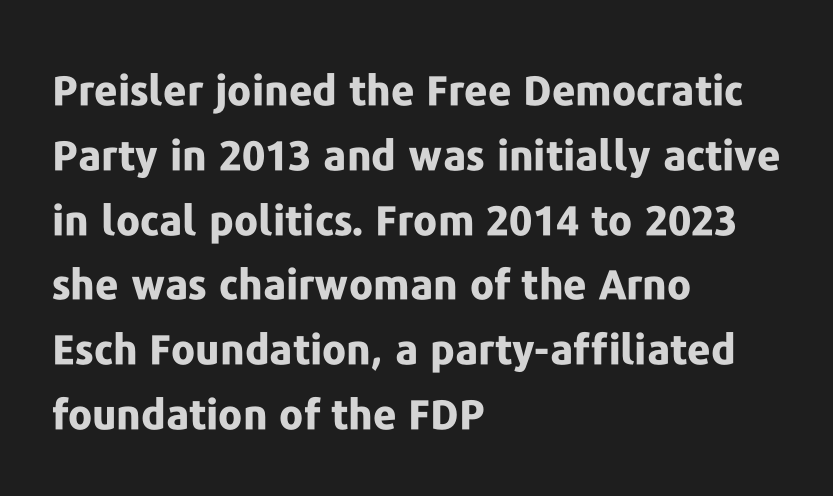
Q: Is the text bold? A: Yes.
Q: Is the text italic (slanted)? A: No, it is upright.
Q: Is the typeface a serif or a sans-serif typeface? A: Sans-serif.
Q: Is the text underlined? A: No.
Q: How is the paragraph aligned? A: Left-aligned.
Q: Is the spacing between letters normal or unusually wide? A: Normal.
Q: Is the spacing between lines tight, normal or loose? A: Normal.
Q: Width (condensed, normal, or wide)? A: Normal.
Q: Stroke contrast? A: Low.
Q: x-height? A: Medium.
Q: Monospaced? A: No.
